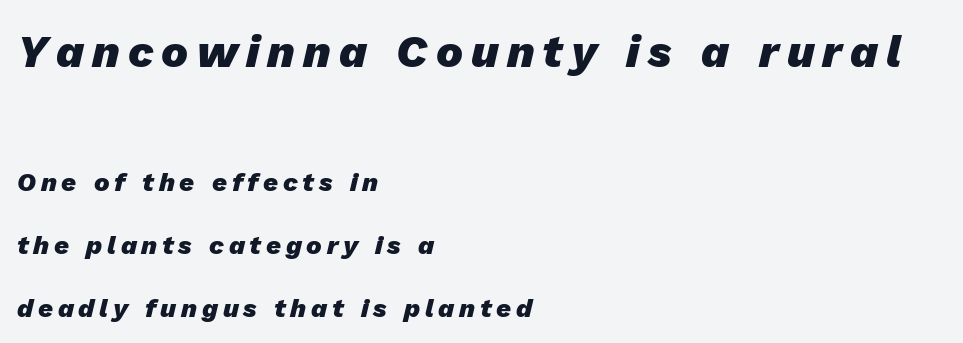
Q: Is the text bold? A: Yes.
Q: Is the text italic (slanted)? A: Yes, it leans right by about 13 degrees.
Q: Is the text underlined? A: No.
Q: How is the paragraph aligned? A: Left-aligned.
Q: Is the spacing between lines tight, normal or loose? A: Loose.
Q: Which block of text is set in a larger size, the first (top) or the second (bottom)? A: The first (top) one.
Q: Width (condensed, normal, or wide)? A: Normal.
Q: Stroke contrast? A: Low.
Q: x-height? A: Medium.
Q: Monospaced? A: No.
